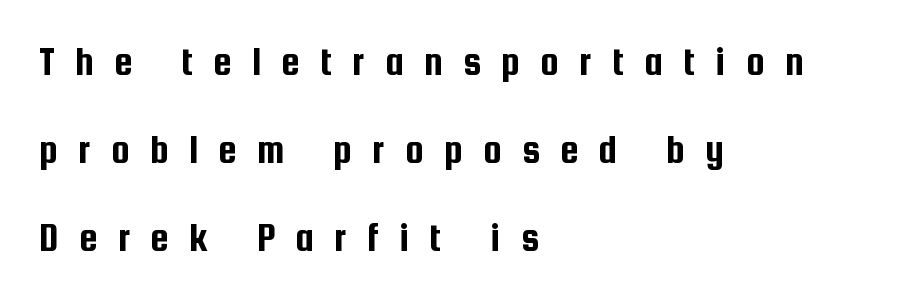
The image shows 41 px condensed sans-serif type, upright; set left-aligned, loose line spacing (2.15x), unusually wide letter spacing (+0.5 em), not underlined; low stroke contrast and a medium x-height.
